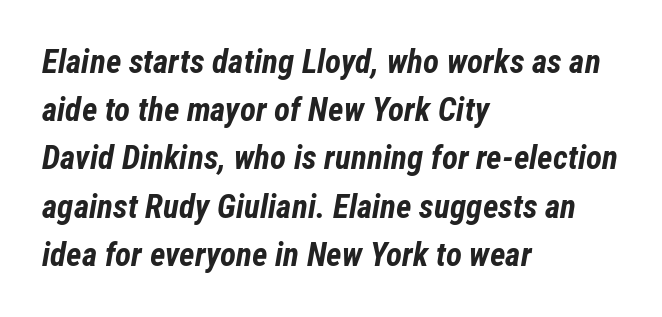
The image shows 33 px bold, condensed type, italic (leaning right); set left-aligned, normal line spacing (1.46x), normal letter spacing, not underlined; low stroke contrast and a medium x-height.
